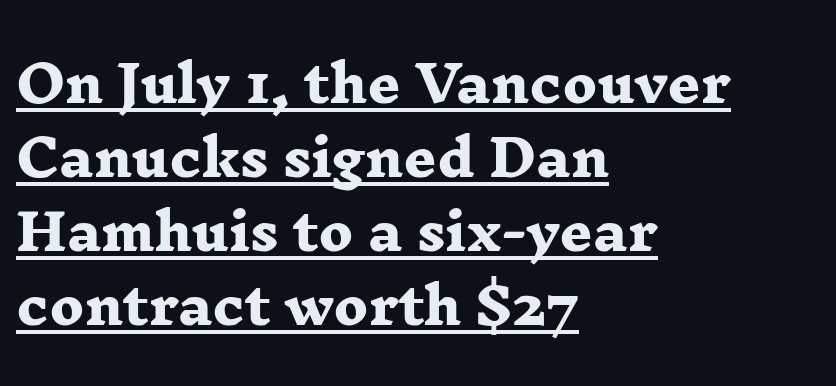
The image shows 51 px heavy, wide serif type; set left-aligned, normal line spacing (1.45x), normal letter spacing, underlined; low stroke contrast and a medium x-height.
